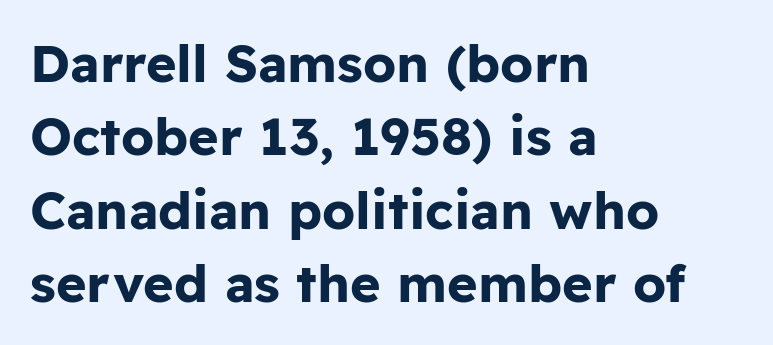
The image shows 52 px bold sans-serif type, upright; set left-aligned, normal line spacing (1.41x), normal letter spacing, not underlined; low stroke contrast and a medium x-height.
